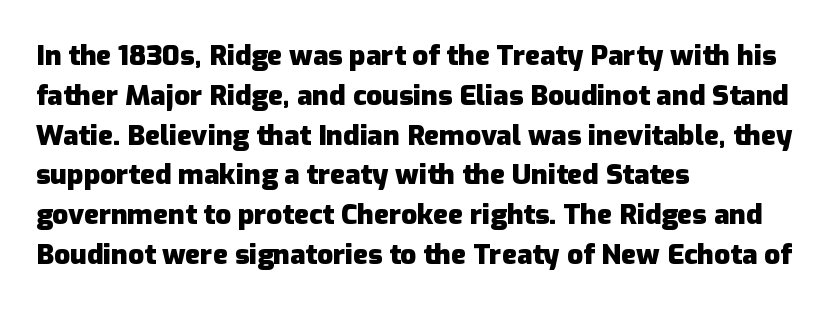
{"serif": "no", "italic": "no", "bold": "yes", "weight": "heavy", "width": "normal", "stroke_contrast": "low", "x_height": "medium", "monospaced": "no", "underline": "no", "align": "left", "line_spacing": "normal", "line_spacing_ratio": 1.42, "letter_spacing": "normal", "letter_spacing_em": 0.0, "glyph_px": 28}
